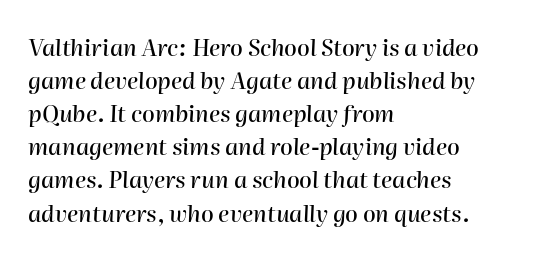
{"italic": "yes", "lean": "right", "slant_degrees": 2, "underline": "no", "align": "left", "line_spacing": "normal", "line_spacing_ratio": 1.44, "letter_spacing": "normal", "letter_spacing_em": 0.0, "glyph_px": 23}
